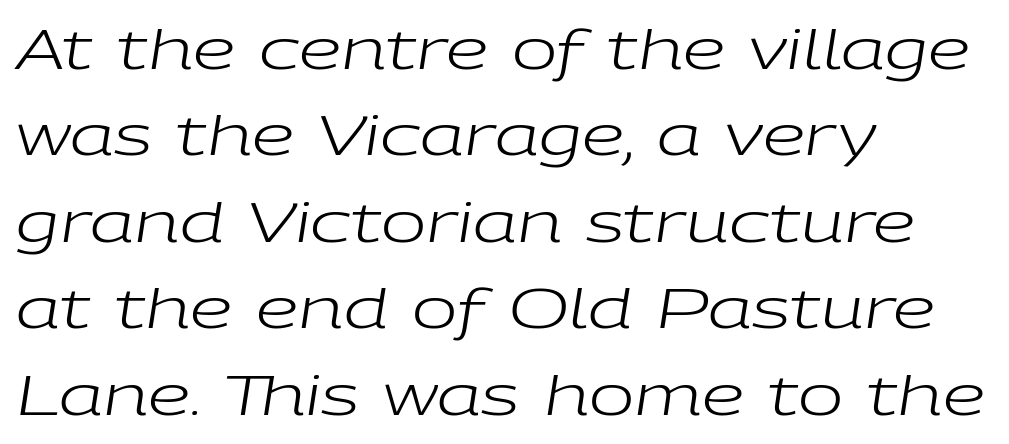
Q: Is the text bold? A: No.
Q: Is the text italic (slanted)? A: Yes, it leans right by about 9 degrees.
Q: Is the text underlined? A: No.
Q: How is the paragraph aligned? A: Left-aligned.
Q: Is the spacing between letters normal or unusually wide? A: Normal.
Q: Is the spacing between lines tight, normal or loose? A: Normal.
Q: Width (condensed, normal, or wide)? A: Wide.
Q: Stroke contrast? A: Low.
Q: x-height? A: Medium.
Q: Monospaced? A: No.
